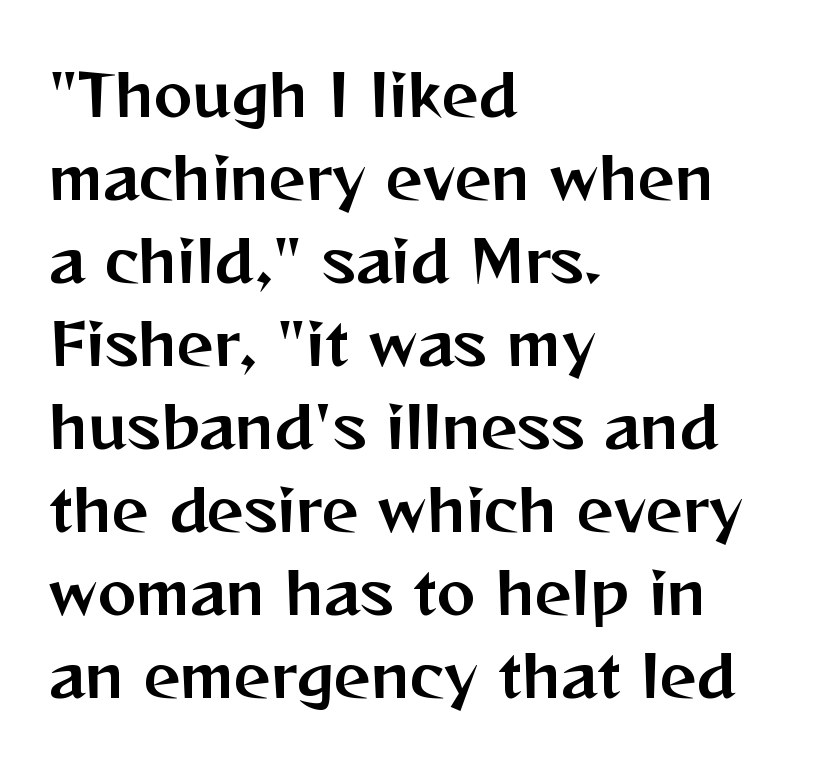
The image shows 58 px sans-serif type, upright; set left-aligned, normal line spacing (1.43x), normal letter spacing, not underlined; medium stroke contrast and a medium x-height.
